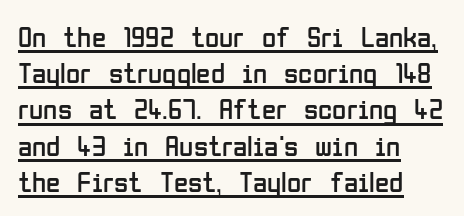
The image shows 29 px regular-weight, condensed sans-serif type, upright; set left-aligned, normal line spacing (1.25x), normal letter spacing, underlined; low stroke contrast and a medium x-height.
